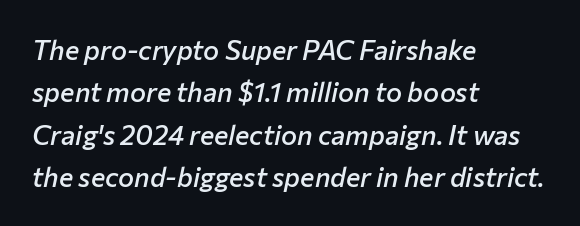
Q: Is the text bold? A: Semi-bold.
Q: Is the text italic (slanted)? A: Yes, it leans right by about 12 degrees.
Q: Is the text underlined? A: No.
Q: How is the paragraph aligned? A: Left-aligned.
Q: Is the spacing between letters normal or unusually wide? A: Normal.
Q: Is the spacing between lines tight, normal or loose? A: Normal.
